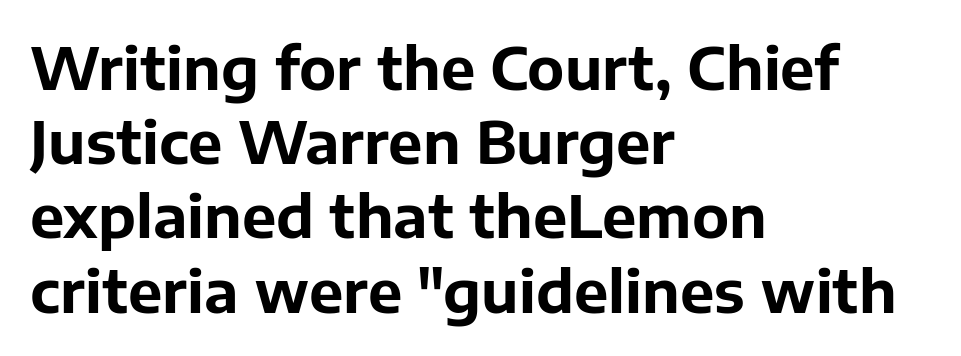
Students, observe: this is what conventionally led text looks like. Is there any slant? The stems are plumb. The space beneath each line is pristine and unruled. Nothing sits at the stroke ends, so this counts as sans-serif.
